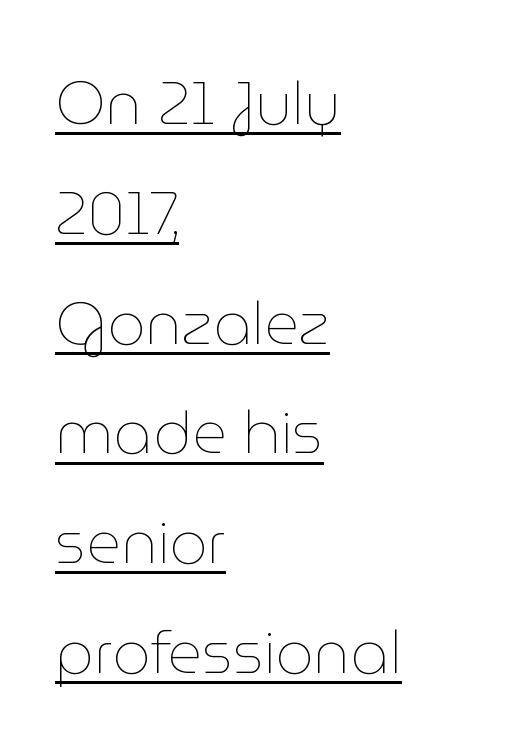
Q: Is the text bold? A: No.
Q: Is the text italic (slanted)? A: No, it is upright.
Q: Is the text underlined? A: Yes.
Q: How is the paragraph aligned? A: Left-aligned.
Q: Is the spacing between letters normal or unusually wide? A: Normal.
Q: Width (condensed, normal, or wide)? A: Normal.
Q: Stroke contrast? A: Low.
Q: x-height? A: Medium.
Q: Monospaced? A: No.
